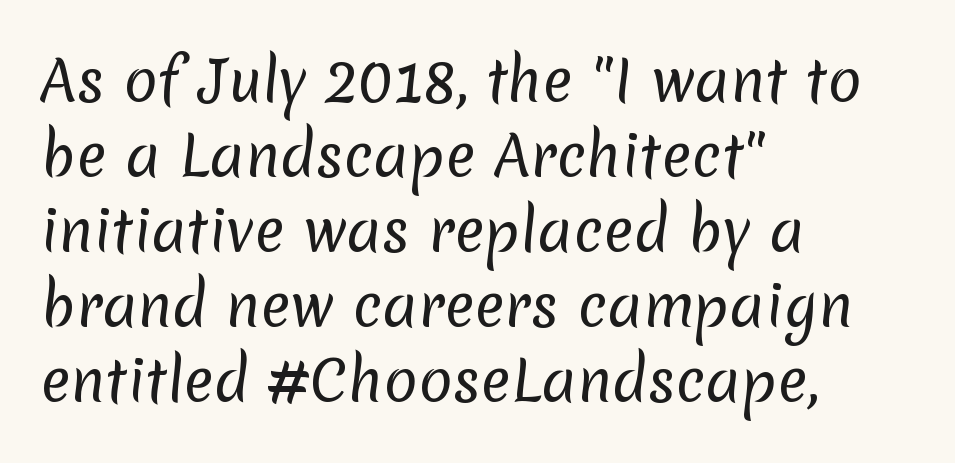
The image shows 56 px regular-weight sans-serif type; set left-aligned, normal line spacing (1.34x), normal letter spacing, not underlined; low stroke contrast and a medium x-height.
